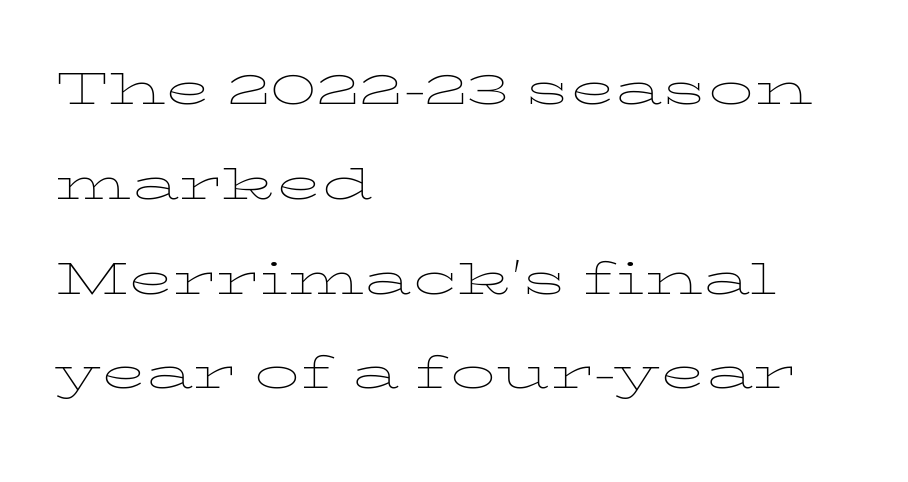
The image shows 60 px thin, wide type, upright; set left-aligned, normal line spacing (1.58x), normal letter spacing, not underlined; low stroke contrast and a medium x-height.
